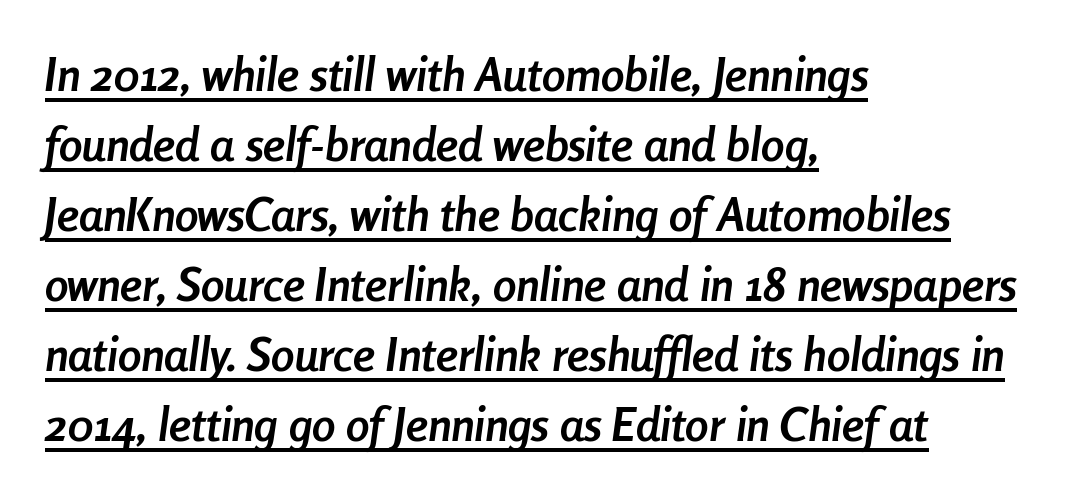
Q: Is the text bold? A: Yes.
Q: Is the text italic (slanted)? A: Yes, it leans right by about 8 degrees.
Q: Is the text underlined? A: Yes.
Q: How is the paragraph aligned? A: Left-aligned.
Q: Is the spacing between letters normal or unusually wide? A: Normal.
Q: Is the spacing between lines tight, normal or loose? A: Normal.
Q: Width (condensed, normal, or wide)? A: Condensed.
Q: Stroke contrast? A: Low.
Q: x-height? A: Medium.
Q: Monospaced? A: No.
